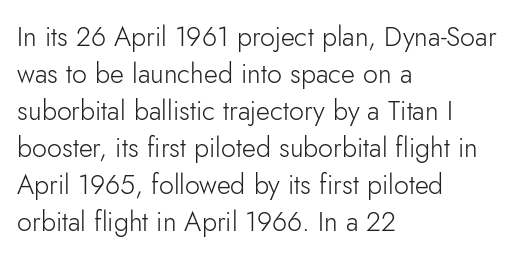
Reading down the block, your eye returns to a fixed left position each line. Tall strokes in this sample are plumb rather than angled. The rendering uses a moderate line-height, typical for paragraphs. This is not heavy type; no bold has been used. Any mark beneath the type? The region is blank. Each word holds together tightly as a unit, with standard inter-letter gaps.
